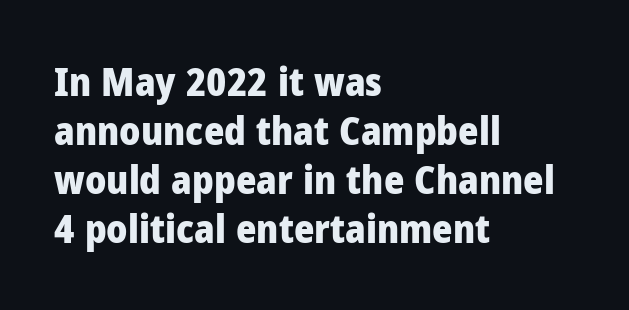
Q: Is the text bold? A: Yes.
Q: Is the text italic (slanted)? A: No, it is upright.
Q: Is the typeface a serif or a sans-serif typeface? A: Sans-serif.
Q: Is the text underlined? A: No.
Q: How is the paragraph aligned? A: Left-aligned.
Q: Is the spacing between letters normal or unusually wide? A: Normal.
Q: Is the spacing between lines tight, normal or loose? A: Normal.
Q: Width (condensed, normal, or wide)? A: Normal.
Q: Stroke contrast? A: Low.
Q: x-height? A: Medium.
Q: Monospaced? A: No.
